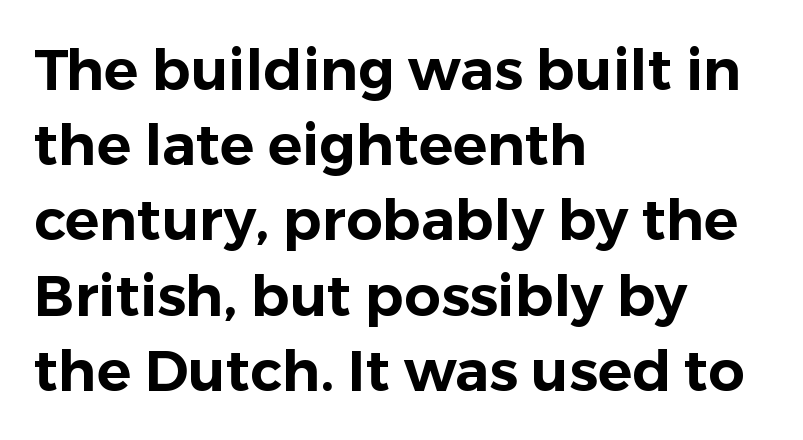
Q: Is the text italic (slanted)? A: No, it is upright.
Q: Is the typeface a serif or a sans-serif typeface? A: Sans-serif.
Q: Is the text underlined? A: No.
Q: How is the paragraph aligned? A: Left-aligned.
Q: Is the spacing between letters normal or unusually wide? A: Normal.
Q: Is the spacing between lines tight, normal or loose? A: Normal.
Q: Width (condensed, normal, or wide)? A: Normal.
Q: Stroke contrast? A: Low.
Q: x-height? A: Medium.
Q: Monospaced? A: No.
